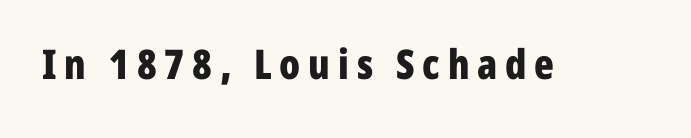
The image shows 41 px bold, condensed sans-serif type, upright; set not underlined; low stroke contrast and a medium x-height.
